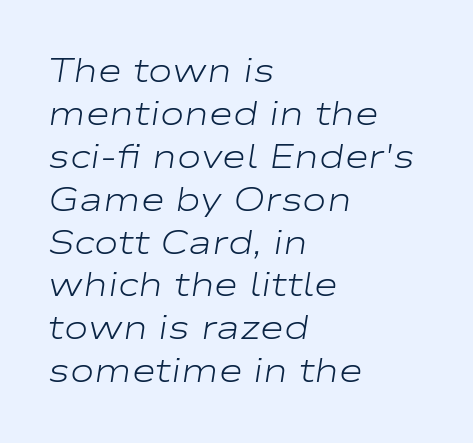
The image shows 33 px light, wide type, italic (leaning right); set left-aligned, normal line spacing (1.3x), normal letter spacing, not underlined; low stroke contrast and a medium x-height.
